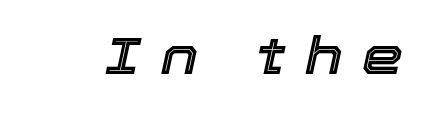
If you drew a line through each stem, it would be angled. Loose tracking; the words dissolve into strings of separated letters. You could not count columns in this text — the font is proportionally spaced. Any mark beneath the type? The region is blank.
